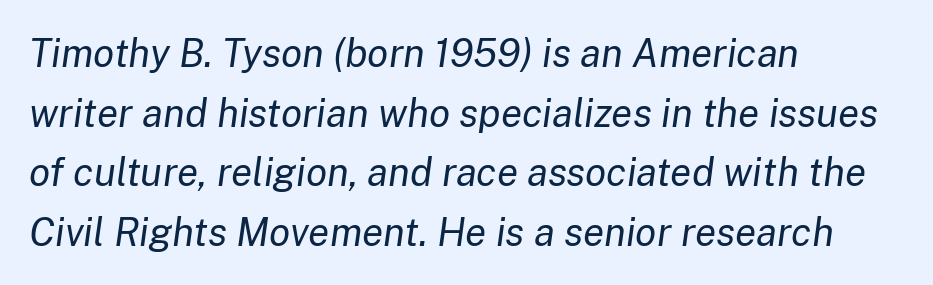
{"italic": "yes", "lean": "right", "slant_degrees": 8, "bold": "no", "weight": "regular", "width": "normal", "stroke_contrast": "low", "x_height": "medium", "monospaced": "no", "underline": "no", "align": "left", "line_spacing": "normal", "line_spacing_ratio": 1.53, "letter_spacing": "normal", "letter_spacing_em": 0.0, "glyph_px": 39}
